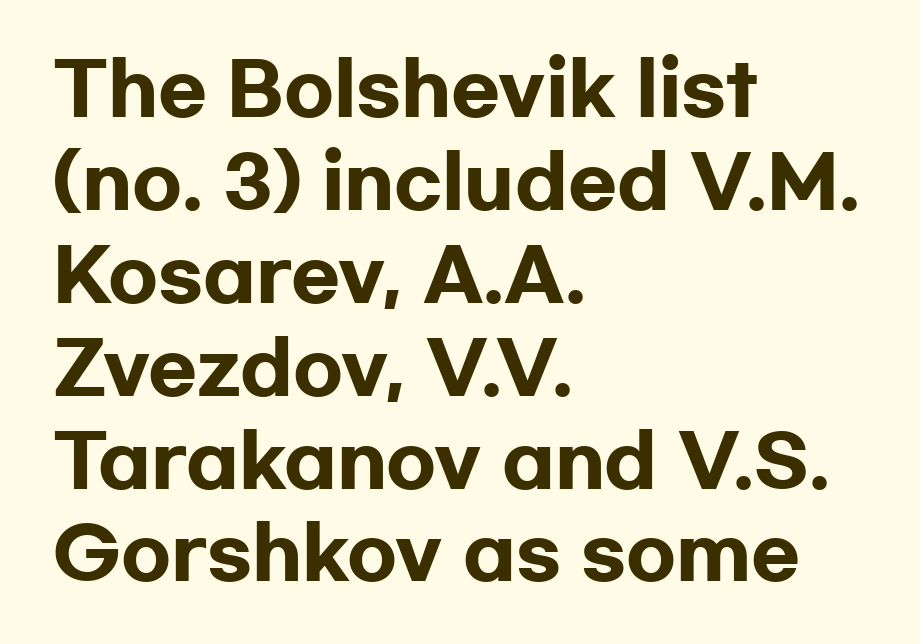
{"serif": "no", "italic": "no", "bold": "yes", "weight": "heavy", "width": "wide", "stroke_contrast": "low", "x_height": "medium", "monospaced": "no", "underline": "no", "align": "left", "line_spacing": "normal", "line_spacing_ratio": 1.29, "letter_spacing": "normal", "letter_spacing_em": 0.0, "glyph_px": 72}
